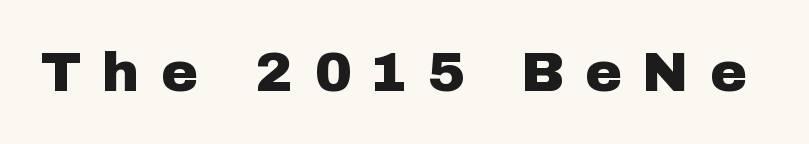
Q: Is the text italic (slanted)? A: No, it is upright.
Q: Is the typeface a serif or a sans-serif typeface? A: Sans-serif.
Q: Is the text underlined? A: No.
Q: Is the spacing between letters normal or unusually wide? A: Unusually wide.
Q: Width (condensed, normal, or wide)? A: Normal.
Q: Stroke contrast? A: Low.
Q: x-height? A: Medium.
Q: Monospaced? A: No.
